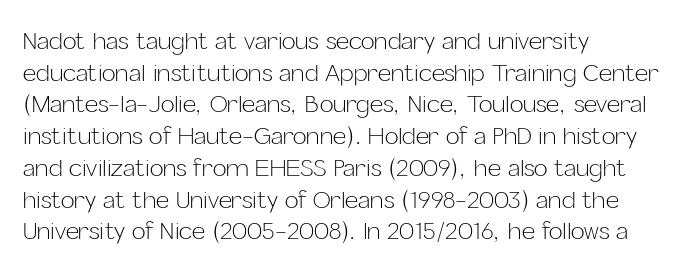
Q: Is the text bold? A: No.
Q: Is the text italic (slanted)? A: No, it is upright.
Q: Is the text underlined? A: No.
Q: How is the paragraph aligned? A: Left-aligned.
Q: Is the spacing between letters normal or unusually wide? A: Normal.
Q: Is the spacing between lines tight, normal or loose? A: Normal.
